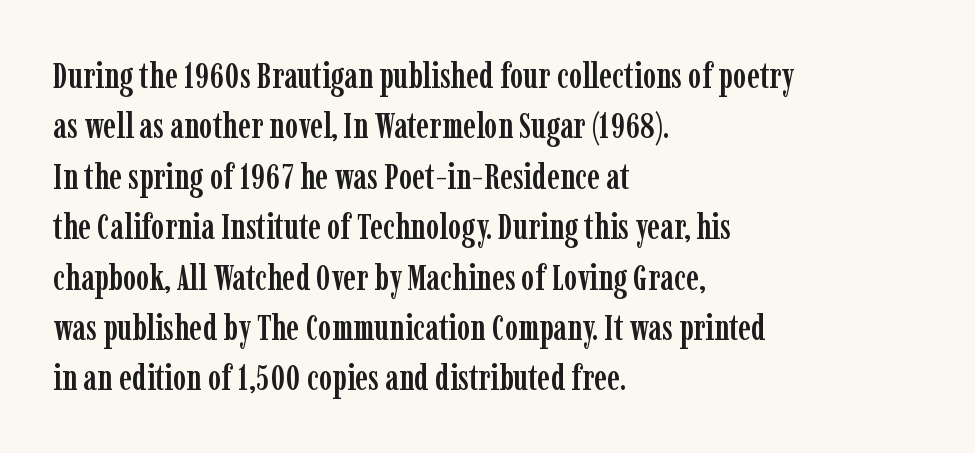
The image shows 36 px condensed serif type, upright; set left-aligned, normal line spacing (1.4x), normal letter spacing, not underlined; low stroke contrast and a medium x-height.
